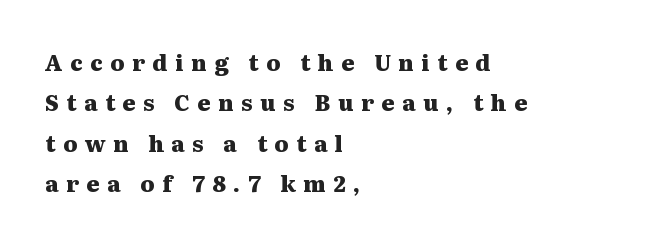
Q: Is the text bold? A: Yes.
Q: Is the text italic (slanted)? A: No, it is upright.
Q: Is the text underlined? A: No.
Q: How is the paragraph aligned? A: Left-aligned.
Q: Is the spacing between letters normal or unusually wide? A: Unusually wide.
